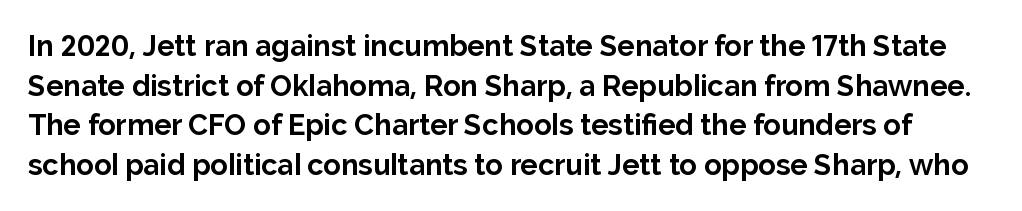
The image shows 29 px bold sans-serif type, upright; set normal line spacing (1.37x), normal letter spacing, not underlined; low stroke contrast and a medium x-height.
